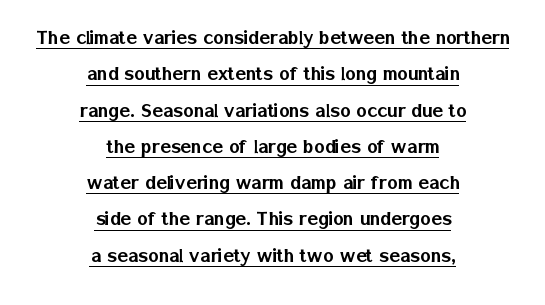
The image shows 22 px text type, upright; set centered, normal line spacing (1.65x), normal letter spacing, underlined.
